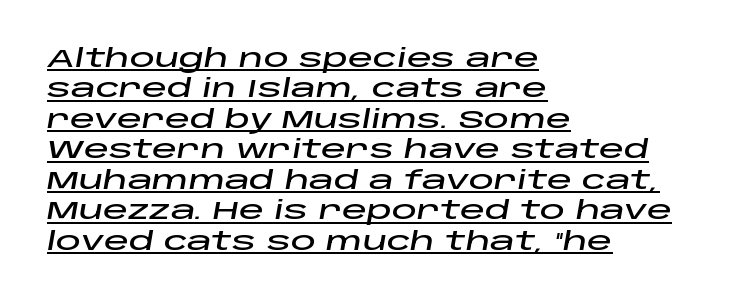
{"italic": "yes", "lean": "right", "slant_degrees": 10, "underline": "yes", "align": "left", "line_spacing_ratio": 1.22, "letter_spacing": "normal", "letter_spacing_em": 0.0, "glyph_px": 25}
